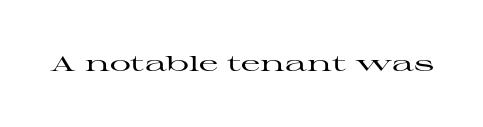
Q: Is the text italic (slanted)? A: No, it is upright.
Q: Is the text underlined? A: No.
Q: Is the spacing between letters normal or unusually wide? A: Normal.
